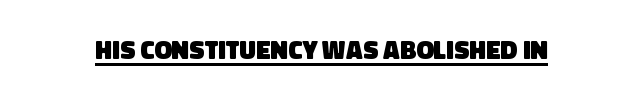
The image shows 26 px bold type; set normal letter spacing, underlined.
